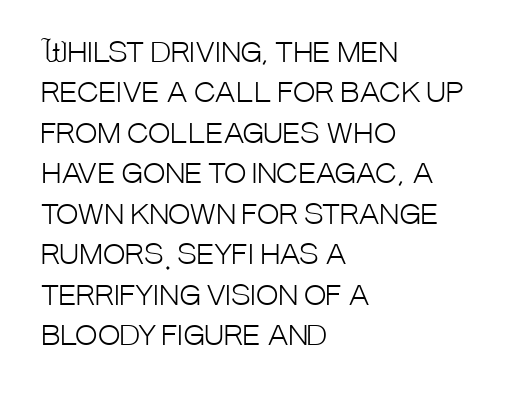
The image shows 27 px text type, upright; set left-aligned, normal line spacing (1.5x), normal letter spacing, not underlined.
